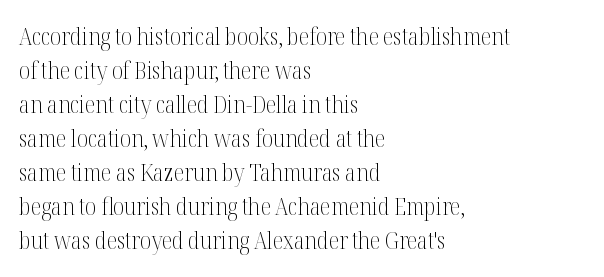
{"italic": "no", "bold": "no", "underline": "no", "align": "left", "line_spacing": "normal", "line_spacing_ratio": 1.42, "letter_spacing": "normal", "letter_spacing_em": 0.0, "glyph_px": 24}
